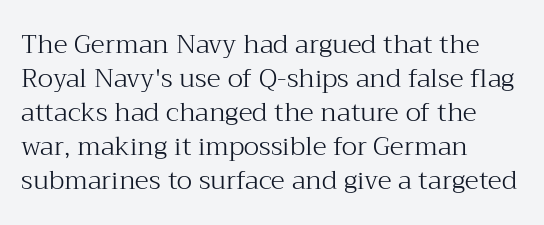
Descenders are the only things crossing below the line. All the whitespace from short lines collects on the right. Characters remain perfectly vertical along every line. The letters sit at their default tracking, neither squeezed nor spread.
